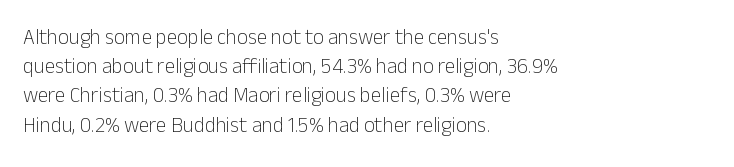
{"italic": "no", "bold": "no", "underline": "no", "align": "left", "line_spacing": "normal", "line_spacing_ratio": 1.39, "letter_spacing": "normal", "letter_spacing_em": 0.0, "glyph_px": 21}
